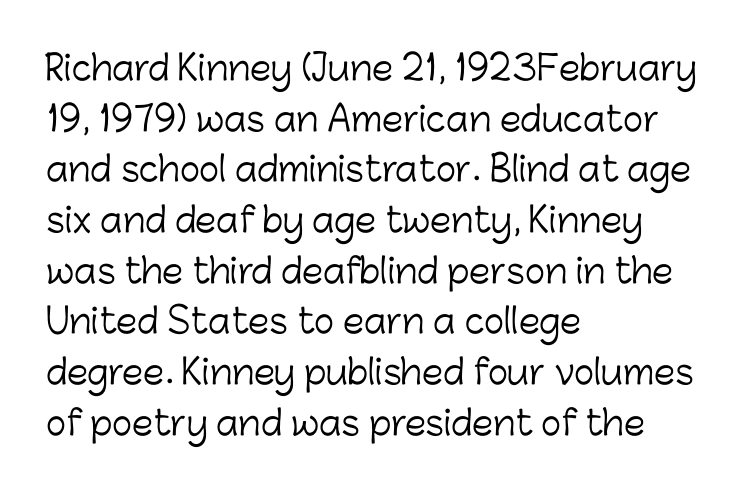
Q: Is the text bold? A: No.
Q: Is the text italic (slanted)? A: No, it is upright.
Q: Is the typeface a serif or a sans-serif typeface? A: Sans-serif.
Q: Is the text underlined? A: No.
Q: How is the paragraph aligned? A: Left-aligned.
Q: Is the spacing between letters normal or unusually wide? A: Normal.
Q: Is the spacing between lines tight, normal or loose? A: Normal.
Q: Width (condensed, normal, or wide)? A: Normal.
Q: Stroke contrast? A: Low.
Q: x-height? A: Medium.
Q: Monospaced? A: No.
